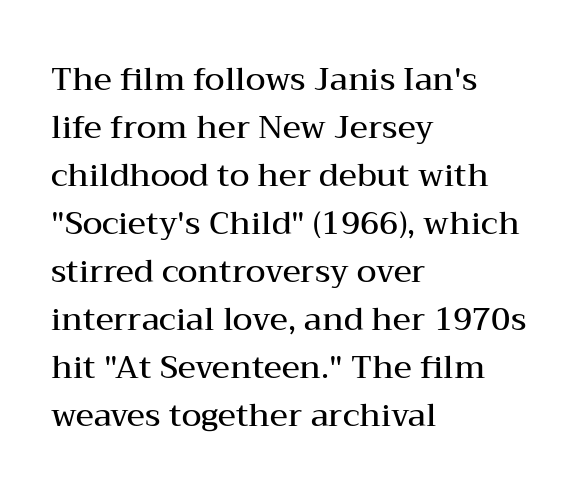
{"serif": "yes", "italic": "no", "bold": "semi", "weight": "semibold", "width": "wide", "stroke_contrast": "medium", "x_height": "medium", "monospaced": "no", "underline": "no", "align": "left", "line_spacing": "normal", "line_spacing_ratio": 1.5, "letter_spacing": "normal", "letter_spacing_em": 0.0, "glyph_px": 32}
